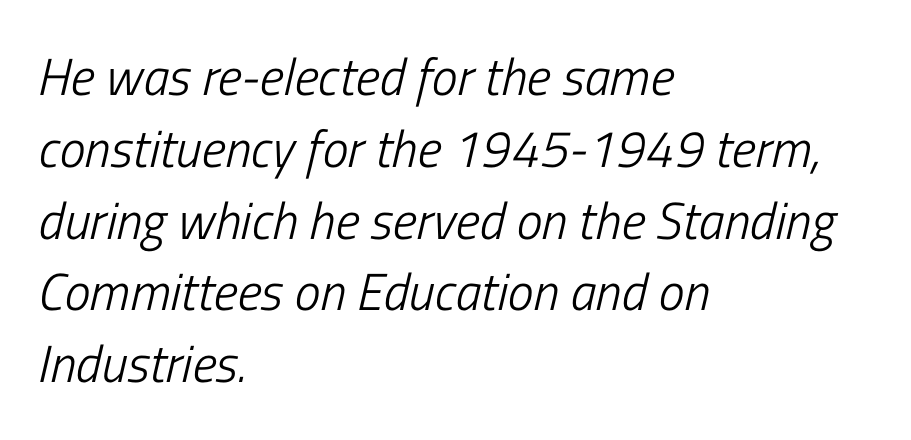
The image shows 52 px light, condensed type, italic (leaning right); set left-aligned, normal line spacing (1.38x), normal letter spacing, not underlined; low stroke contrast and a medium x-height.
